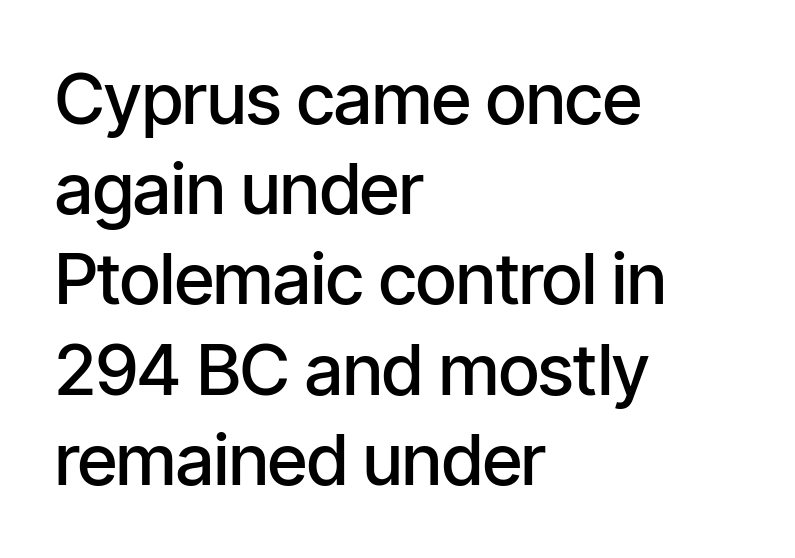
Q: Is the text bold? A: Semi-bold.
Q: Is the text italic (slanted)? A: No, it is upright.
Q: Is the typeface a serif or a sans-serif typeface? A: Sans-serif.
Q: Is the text underlined? A: No.
Q: How is the paragraph aligned? A: Left-aligned.
Q: Is the spacing between letters normal or unusually wide? A: Normal.
Q: Is the spacing between lines tight, normal or loose? A: Normal.
Q: Width (condensed, normal, or wide)? A: Condensed.
Q: Stroke contrast? A: Low.
Q: x-height? A: Medium.
Q: Monospaced? A: No.
